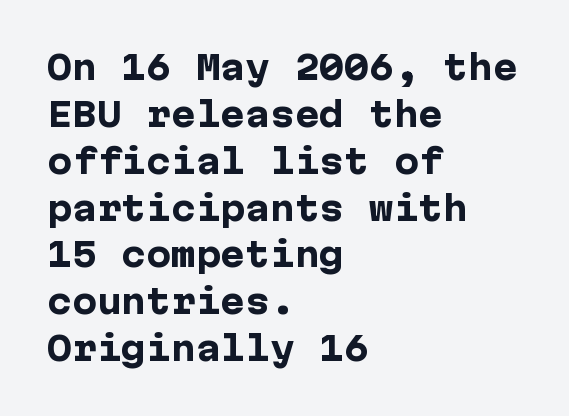
Q: Is the text bold? A: Yes.
Q: Is the text italic (slanted)? A: No, it is upright.
Q: Is the typeface a serif or a sans-serif typeface? A: Sans-serif.
Q: Is the text underlined? A: No.
Q: How is the paragraph aligned? A: Left-aligned.
Q: Is the spacing between letters normal or unusually wide? A: Normal.
Q: Is the spacing between lines tight, normal or loose? A: Normal.
Q: Width (condensed, normal, or wide)? A: Normal.
Q: Stroke contrast? A: Low.
Q: x-height? A: Medium.
